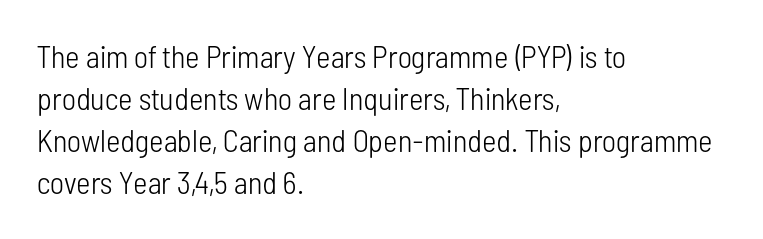
Stem width sits at or under what a default text font uses. The line-height multiplier appears to be the usual default. Proportional: the letters do not fall into vertical columns. The rendering shows plain stroke endings on the letterforms — a sans-serif design.
